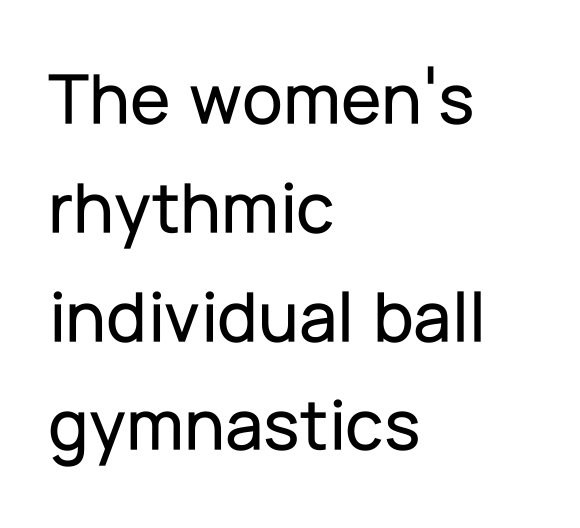
The image shows 74 px sans-serif type, upright; set left-aligned, normal line spacing (1.47x), normal letter spacing, not underlined; low stroke contrast and a medium x-height.
